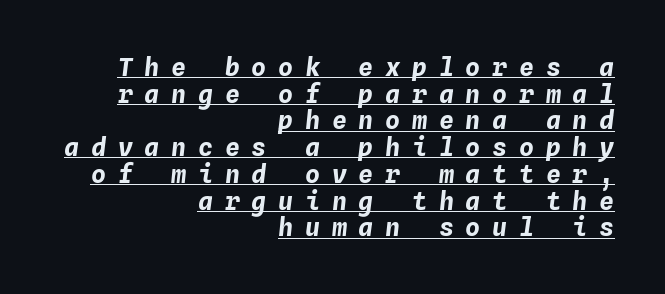
Underlining? Definitely there. The lines in this sample share a right terminus and differ only in where they begin. Compared with ordinary roman type, these characters are visibly tilted. The leading is snug, giving the passage a crowded texture. The letters are spread apart with noticeably loose tracking.
